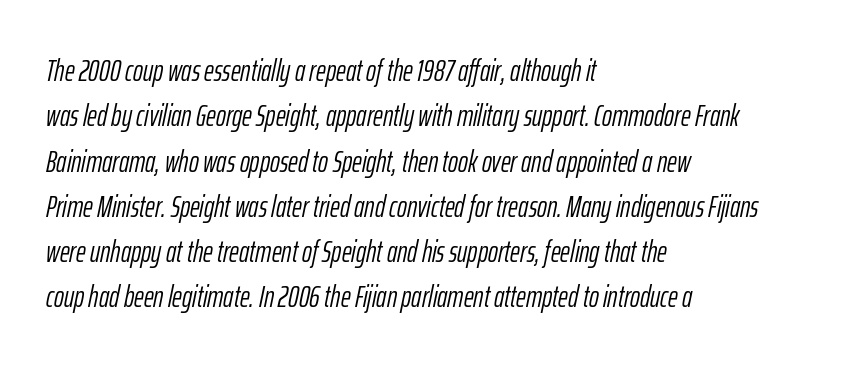
{"italic": "yes", "lean": "right", "slant_degrees": 12, "bold": "no", "weight": "light", "width": "condensed", "stroke_contrast": "low", "x_height": "medium", "monospaced": "no", "underline": "no", "align": "left", "line_spacing": "normal", "line_spacing_ratio": 1.51, "letter_spacing": "normal", "letter_spacing_em": 0.0, "glyph_px": 30}
